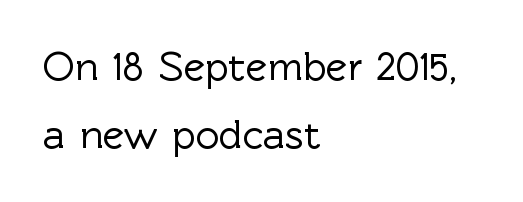
{"serif": "no", "italic": "no", "width": "normal", "x_height": "medium", "monospaced": "no", "underline": "no", "align": "left", "line_spacing": "normal", "line_spacing_ratio": 1.67, "letter_spacing": "normal", "letter_spacing_em": 0.0, "glyph_px": 41}
